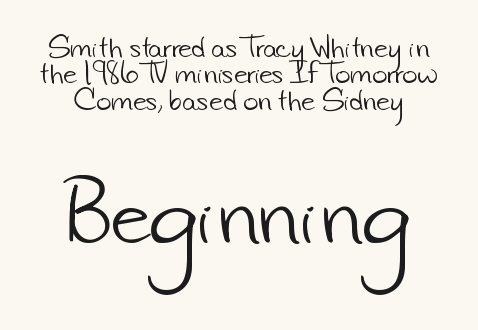
If you measured baseline to baseline, you'd find a short distance. The gaps between neighbouring characters are ordinary and unremarkable. Typesetter's note — lower block bumped up in size, upper block left smaller. Character widths vary here, with narrow letters taking less room than wide ones. Words float on clear page, feet unadorned. The lines in this sample share a center point and differ in where they start and stop.
